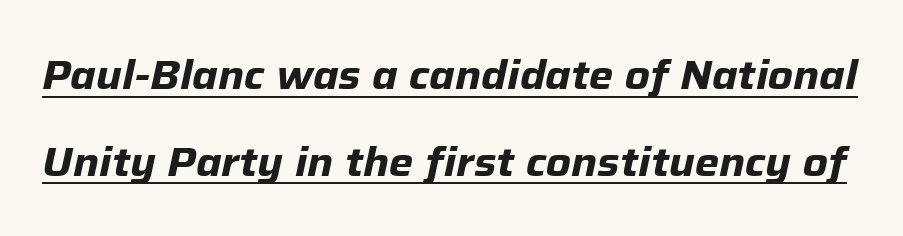
The image shows 41 px bold type, italic (leaning right); set loose line spacing (2.11x), normal letter spacing, underlined; low stroke contrast and a medium x-height.
